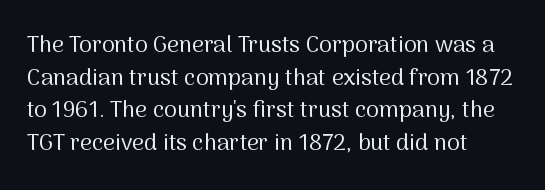
Characters follow at the spacing the type designer built in. The letterforms sit at book weight or below. Rendered with straight, roman letterforms. The rows are spaced the way most documents space them. The strip under each line holds only bare page.
